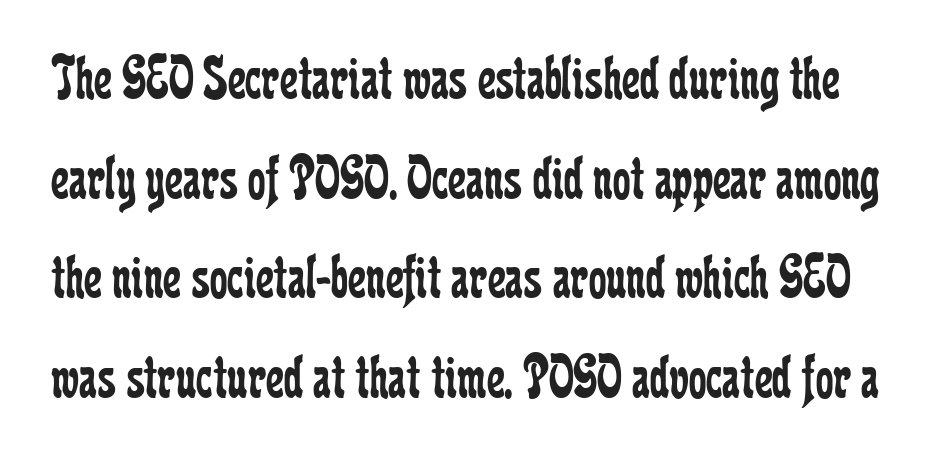
The image shows 63 px regular-weight, condensed serif type, upright; set normal line spacing (1.58x), normal letter spacing, not underlined; low stroke contrast and a medium x-height.
